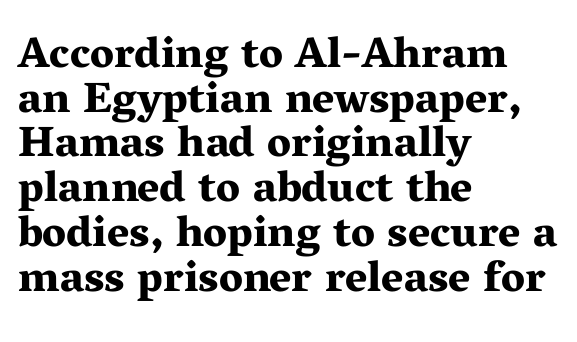
No extra tracking has been applied to these lines. You'd pick this weight for a headline — it's a proper bold. Regarding serifs, this sample has them. These lines were composed using upright roman letters. Line beginnings align vertically; line endings do not.
